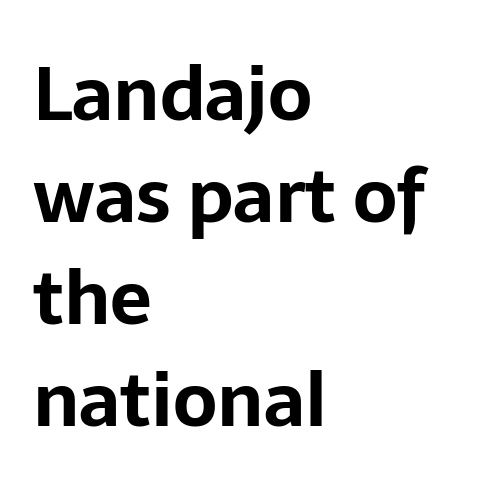
{"serif": "no", "italic": "no", "bold": "yes", "weight": "bold", "width": "normal", "stroke_contrast": "low", "x_height": "medium", "monospaced": "no", "underline": "no", "align": "left", "line_spacing": "normal", "line_spacing_ratio": 1.38, "letter_spacing": "normal", "letter_spacing_em": 0.0, "glyph_px": 74}
